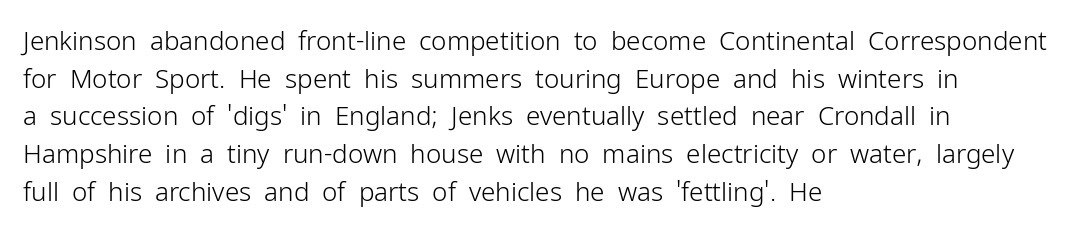
The image shows 26 px text type, upright; set left-aligned, normal line spacing (1.45x), normal letter spacing, not underlined.
